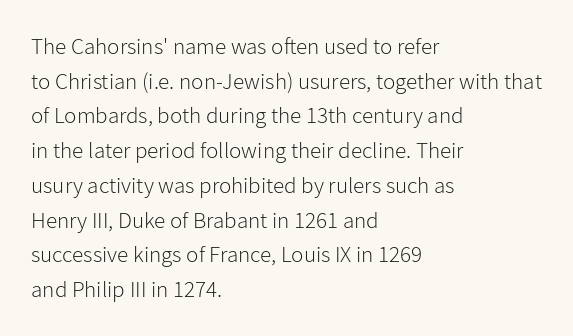
Vertical strokes here are truly vertical. Is the block centered? No — it sits flush against the left margin. Standard letterfit; no display-style spreading of the glyphs. This is not heavy type; no bold has been used.
